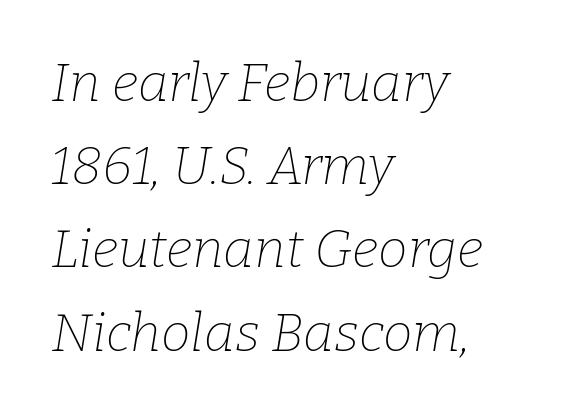
{"serif": "yes", "italic": "yes", "lean": "right", "slant_degrees": 9, "bold": "no", "weight": "thin", "width": "normal", "stroke_contrast": "low", "x_height": "medium", "monospaced": "no", "underline": "no", "align": "left", "line_spacing": "normal", "line_spacing_ratio": 1.57, "letter_spacing": "normal", "letter_spacing_em": 0.0, "glyph_px": 53}
